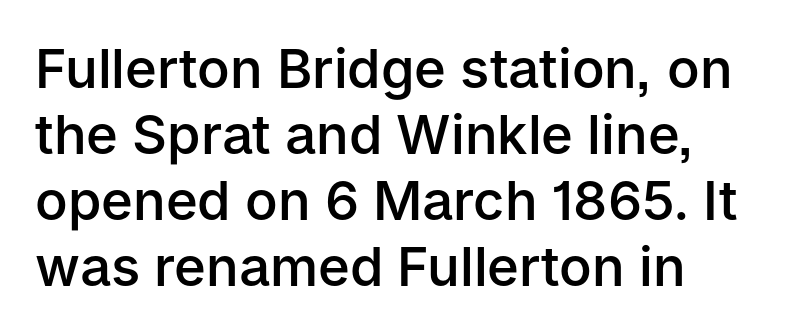
{"serif": "no", "italic": "no", "bold": "semi", "weight": "semibold", "width": "normal", "stroke_contrast": "low", "x_height": "medium", "monospaced": "no", "underline": "no", "align": "left", "line_spacing_ratio": 1.22, "letter_spacing": "normal", "letter_spacing_em": 0.0, "glyph_px": 54}
